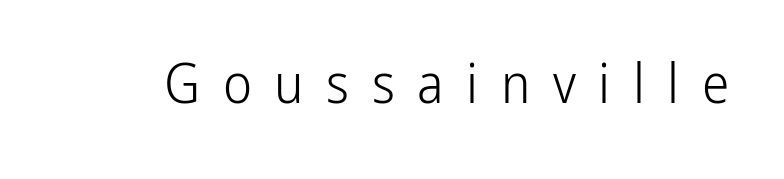
The image shows 55 px light, condensed sans-serif type, upright; set unusually wide letter spacing (+0.41 em), not underlined; low stroke contrast and a medium x-height.
